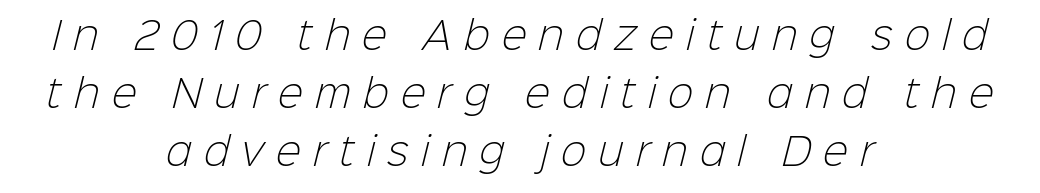
Q: Is the text bold? A: No.
Q: Is the typeface a serif or a sans-serif typeface? A: Sans-serif.
Q: Is the text underlined? A: No.
Q: How is the paragraph aligned? A: Centered.
Q: Is the spacing between letters normal or unusually wide? A: Unusually wide.
Q: Is the spacing between lines tight, normal or loose? A: Normal.
Q: Width (condensed, normal, or wide)? A: Normal.
Q: Stroke contrast? A: Low.
Q: x-height? A: Medium.
Q: Monospaced? A: No.
